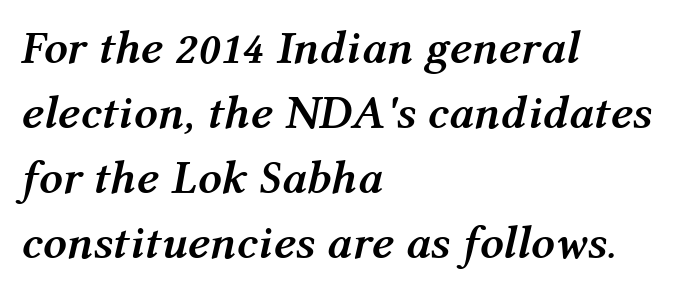
Quick note: interline space is typical. Spacing verdict: proportional, widths tailored to each character. A typesetter would mark this as italic. In terms of weight, the rendering is a true, heavy bold. Nothing unusual about the tracking: characters are spaced as the font intends. The space directly below the letters is spotless.
